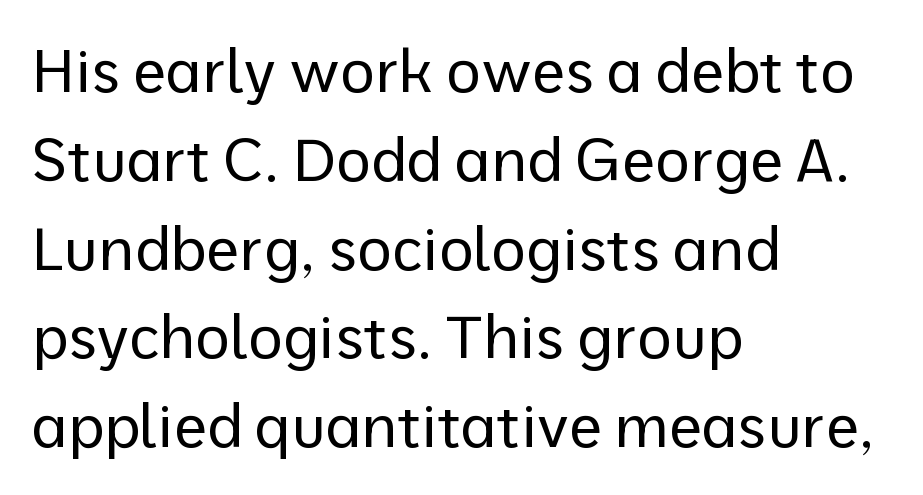
Q: Is the text bold? A: No.
Q: Is the text italic (slanted)? A: No, it is upright.
Q: Is the typeface a serif or a sans-serif typeface? A: Sans-serif.
Q: Is the text underlined? A: No.
Q: How is the paragraph aligned? A: Left-aligned.
Q: Is the spacing between letters normal or unusually wide? A: Normal.
Q: Is the spacing between lines tight, normal or loose? A: Normal.
Q: Width (condensed, normal, or wide)? A: Normal.
Q: Stroke contrast? A: Low.
Q: x-height? A: Medium.
Q: Monospaced? A: No.
